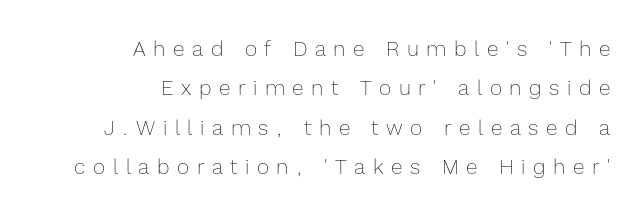
The image shows 21 px text type, upright; set right-aligned, line spacing 1.88x, unusually wide letter spacing (+0.36 em), not underlined.
